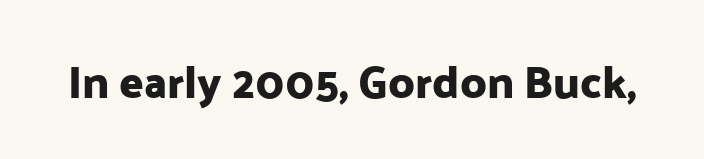
{"serif": "no", "italic": "no", "width": "normal", "stroke_contrast": "low", "x_height": "medium", "monospaced": "no", "underline": "no", "letter_spacing": "normal", "letter_spacing_em": 0.0, "glyph_px": 45}
